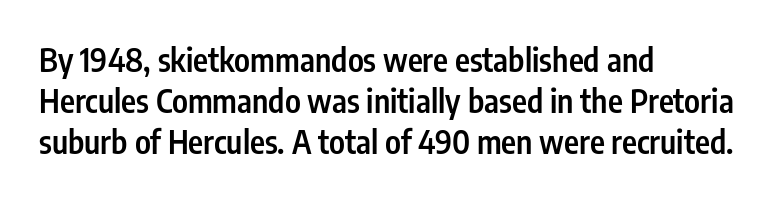
The font family rendered here belongs to the sans-serif group. Nobody touched the tracking dial on this one. Here the designer chose a conventional face with non-uniform glyph widths. The passage is arranged the way most books set body copy — flush left. The baseline area is clear. The font is running at a semibold setting, under full bold.
